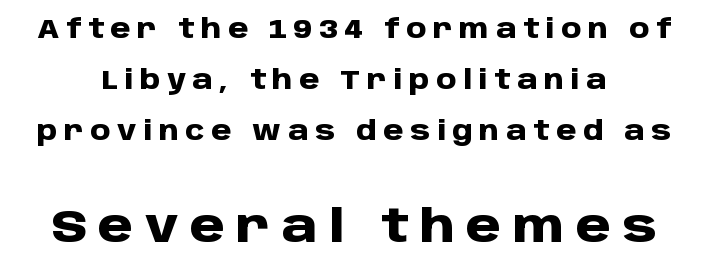
{"serif": "no", "italic": "no", "bold": "yes", "weight": "heavy", "width": "normal", "stroke_contrast": "low", "x_height": "large", "monospaced": "no", "underline": "no", "line_spacing": "loose", "line_spacing_ratio": 1.96, "letter_spacing": "wide", "letter_spacing_em": 0.25, "larger_block": "second", "size_ratio": 1.73, "glyph_px": 45}
